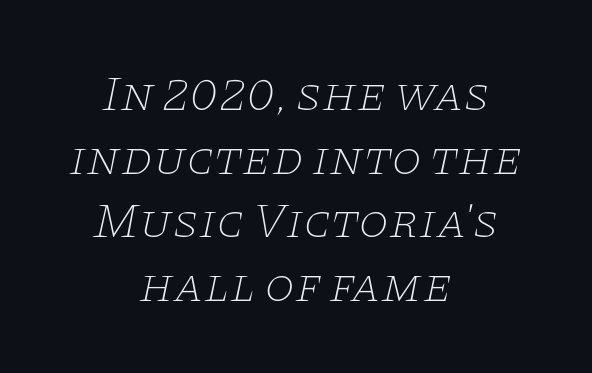
{"serif": "yes", "italic": "yes", "lean": "right", "slant_degrees": 11, "bold": "no", "weight": "thin", "width": "wide", "stroke_contrast": "low", "x_height": "large", "monospaced": "no", "underline": "no", "align": "center", "line_spacing": "normal", "line_spacing_ratio": 1.3, "letter_spacing": "normal", "letter_spacing_em": 0.0, "glyph_px": 49}
